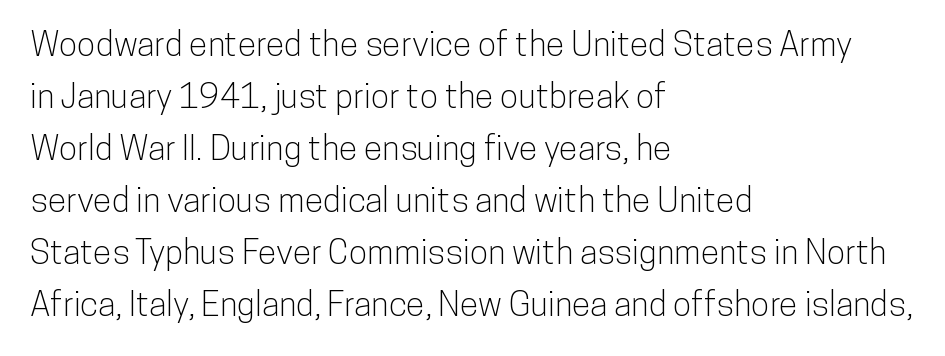
This is roman type, the default non-slanted kind. This sample has the flowing, uneven cadence of proportional lettering. The passage is arranged the way most books set body copy — flush left. Rows of type keep a routine distance in the vertical direction. In terms of letterform style, serifs are entirely absent.
